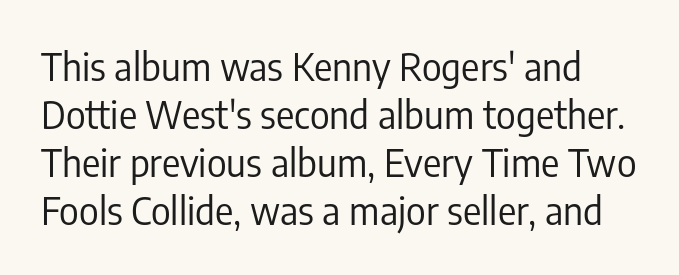
The image shows 38 px regular-weight, condensed sans-serif type, upright; set normal line spacing (1.26x), normal letter spacing, not underlined; low stroke contrast and a medium x-height.
